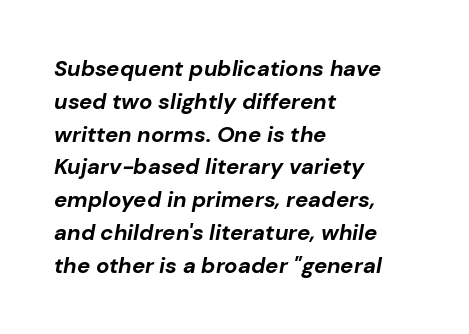
Has an underline been added? It has not. Summary of weight: heavy, a full bold. Leading: standard. In terms of posture, this sample is oblique.
